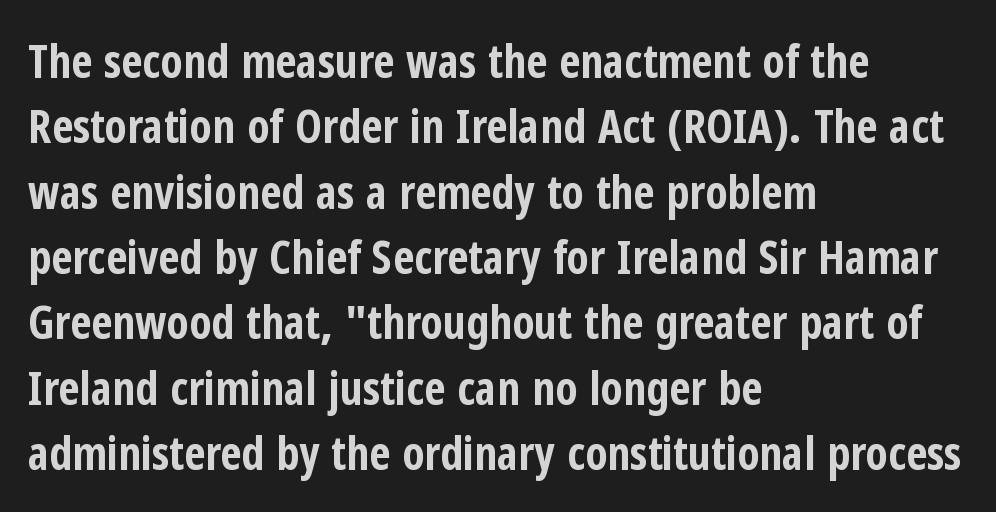
{"serif": "no", "italic": "no", "bold": "yes", "weight": "bold", "width": "condensed", "stroke_contrast": "low", "x_height": "medium", "monospaced": "no", "underline": "no", "align": "left", "line_spacing": "normal", "line_spacing_ratio": 1.42, "letter_spacing": "normal", "letter_spacing_em": 0.0, "glyph_px": 46}
